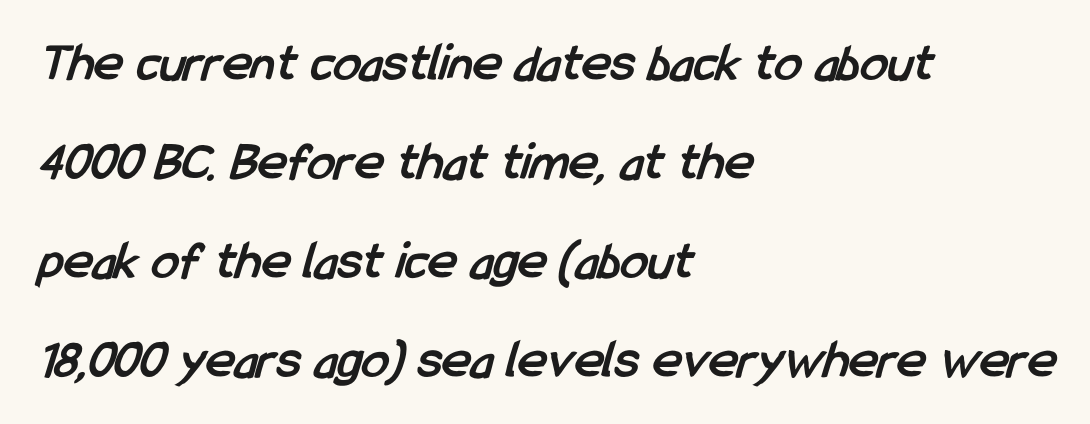
How heavy is the stroke? Heavy — this is a bold. The font family rendered here belongs to the sans-serif group. The letters sit at their default tracking, neither squeezed nor spread. The space directly below the letters is spotless. You could not count columns in this text — the font is proportionally spaced.
